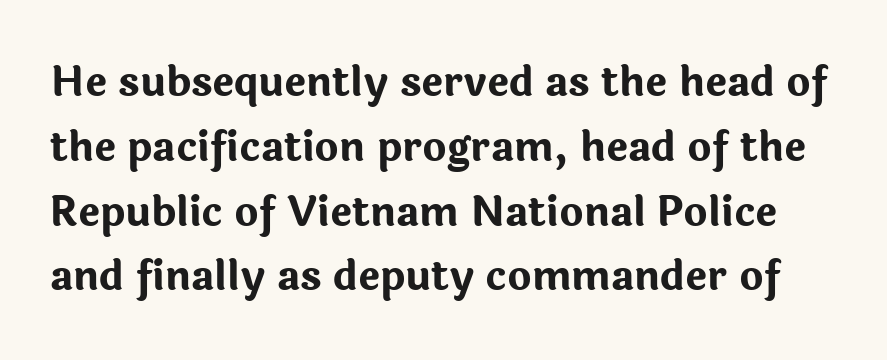
The image shows 41 px bold sans-serif type, upright; set normal line spacing (1.58x), normal letter spacing, not underlined; low stroke contrast and a medium x-height.
